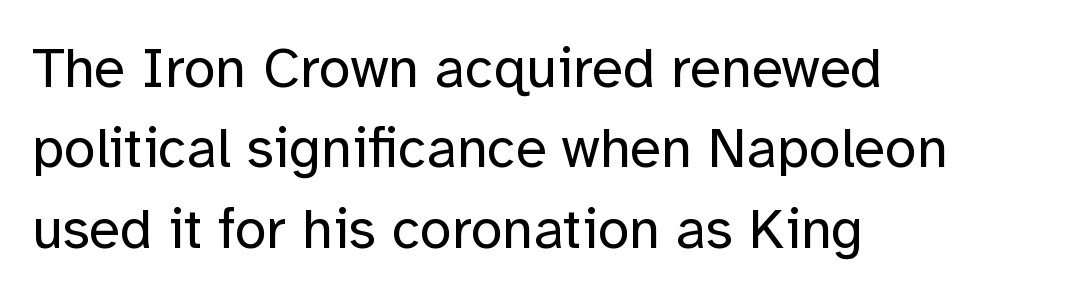
Q: Is the text bold? A: No.
Q: Is the text italic (slanted)? A: No, it is upright.
Q: Is the typeface a serif or a sans-serif typeface? A: Sans-serif.
Q: Is the text underlined? A: No.
Q: How is the paragraph aligned? A: Left-aligned.
Q: Is the spacing between letters normal or unusually wide? A: Normal.
Q: Is the spacing between lines tight, normal or loose? A: Normal.
Q: Width (condensed, normal, or wide)? A: Normal.
Q: Stroke contrast? A: Low.
Q: x-height? A: Medium.
Q: Monospaced? A: No.
